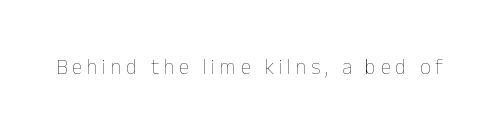
Is there any slant? The stems are plumb. This is not heavy type; no bold has been used. Someone cranked the tracking dial way up on this one. Descenders are the only things crossing below the line.
